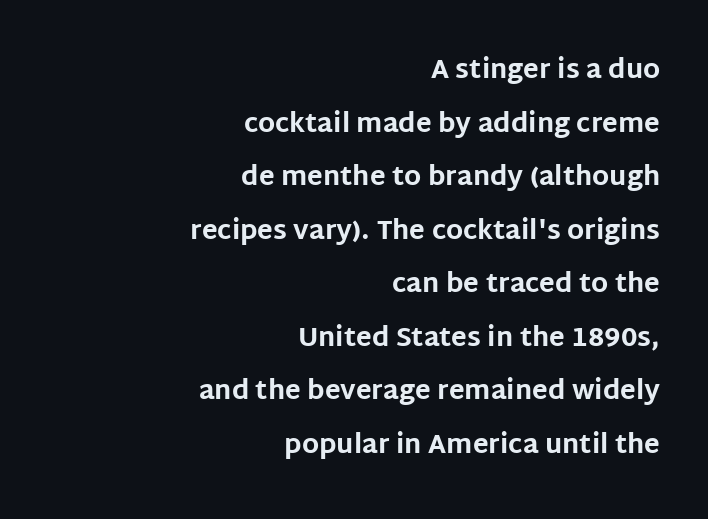
Caption: multi-line text, flush right, ragged left. These lines were composed using upright roman letters. The words here are not underlined. Stroke thickness is high; the sample reads as a true bold. In terms of leading, this rendering errs on the spacious side. A typesetter would call this zero additional tracking.
